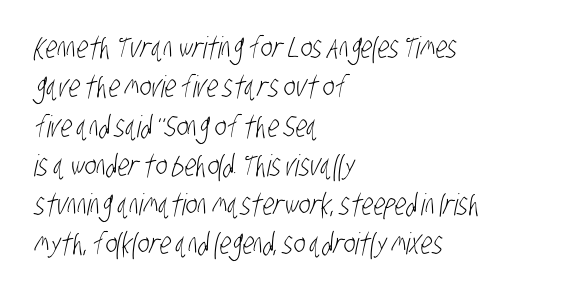
Q: Is the text bold? A: No.
Q: Is the typeface a serif or a sans-serif typeface? A: Sans-serif.
Q: Is the text underlined? A: No.
Q: How is the paragraph aligned? A: Left-aligned.
Q: Is the spacing between letters normal or unusually wide? A: Normal.
Q: Is the spacing between lines tight, normal or loose? A: Normal.
Q: Width (condensed, normal, or wide)? A: Condensed.
Q: Stroke contrast? A: Low.
Q: x-height? A: Large.
Q: Monospaced? A: No.
